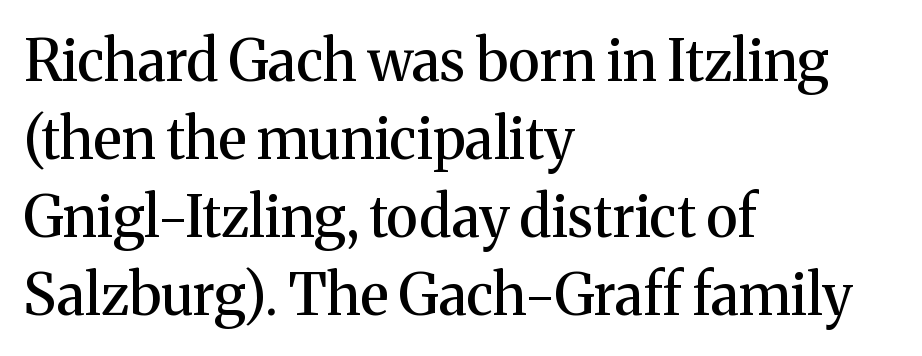
Q: Is the text italic (slanted)? A: No, it is upright.
Q: Is the typeface a serif or a sans-serif typeface? A: Serif.
Q: Is the text underlined? A: No.
Q: How is the paragraph aligned? A: Left-aligned.
Q: Is the spacing between letters normal or unusually wide? A: Normal.
Q: Is the spacing between lines tight, normal or loose? A: Normal.
Q: Width (condensed, normal, or wide)? A: Normal.
Q: Stroke contrast? A: Medium.
Q: x-height? A: Medium.
Q: Monospaced? A: No.
